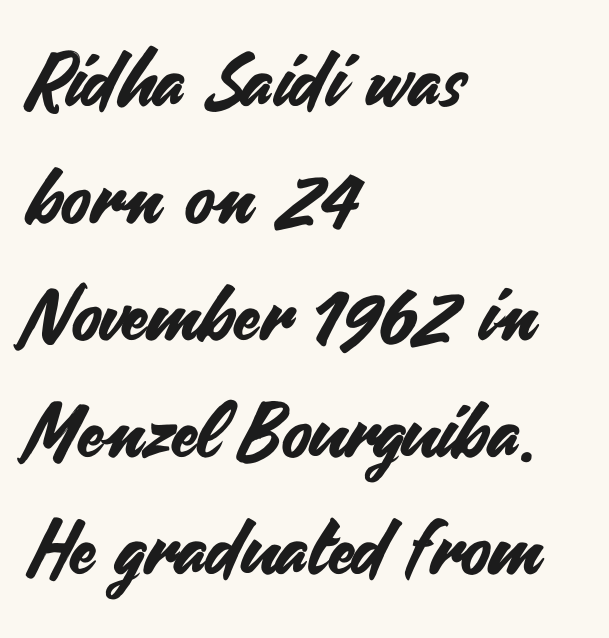
The image shows 76 px sans-serif type; set left-aligned, normal line spacing (1.54x), normal letter spacing, not underlined; medium stroke contrast and a small x-height.
